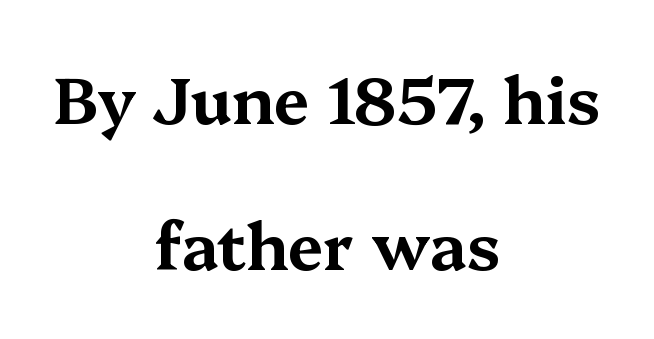
{"serif": "yes", "italic": "no", "width": "wide", "stroke_contrast": "medium", "x_height": "medium", "monospaced": "no", "underline": "no", "align": "center", "line_spacing": "loose", "line_spacing_ratio": 2.28, "letter_spacing": "normal", "letter_spacing_em": 0.0, "glyph_px": 64}
